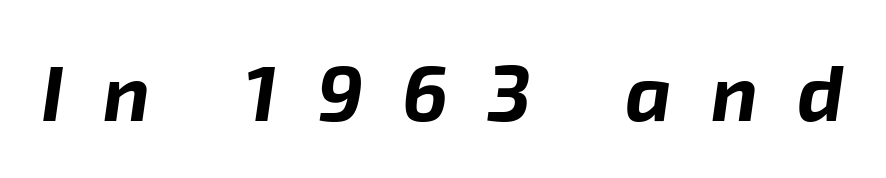
Q: Is the text bold? A: Yes.
Q: Is the text italic (slanted)? A: Yes, it leans right by about 8 degrees.
Q: Is the text underlined? A: No.
Q: Is the spacing between letters normal or unusually wide? A: Unusually wide.
Q: Width (condensed, normal, or wide)? A: Normal.
Q: Stroke contrast? A: Low.
Q: x-height? A: Medium.
Q: Monospaced? A: No.
